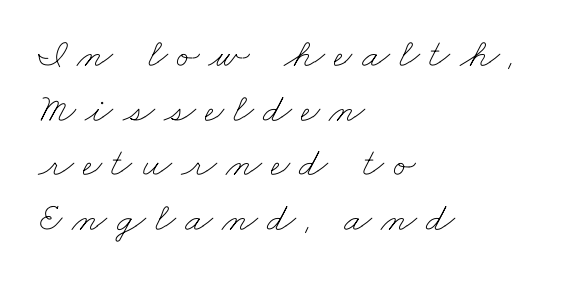
Caption: face not bold, strokes unweighted. Where is the straight margin? On the left. You could not count columns in this text — the font is proportionally spaced. The passage shown stacks its lines at a standard gap. Plain, unruled lines of type. The passage shown has open, widely tracked lettering throughout.
